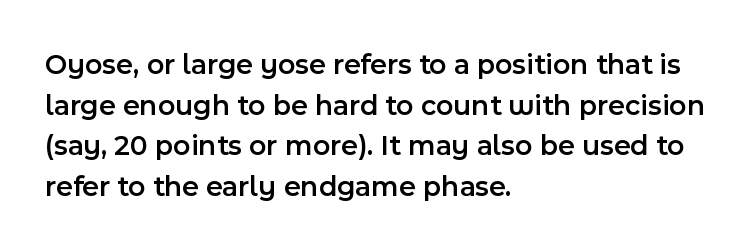
{"serif": "no", "italic": "no", "bold": "semi", "weight": "semibold", "width": "normal", "x_height": "medium", "monospaced": "no", "underline": "no", "align": "left", "line_spacing": "normal", "line_spacing_ratio": 1.4, "letter_spacing": "normal", "letter_spacing_em": 0.0, "glyph_px": 29}
